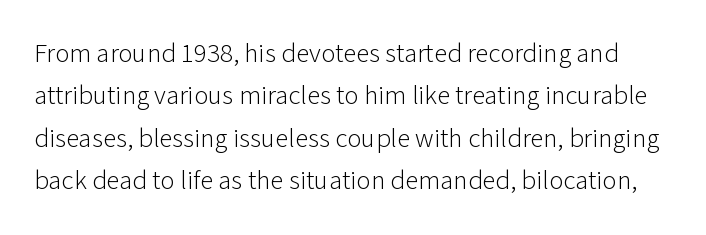
The image shows 27 px text type, upright; set normal line spacing (1.57x), normal letter spacing, not underlined.
